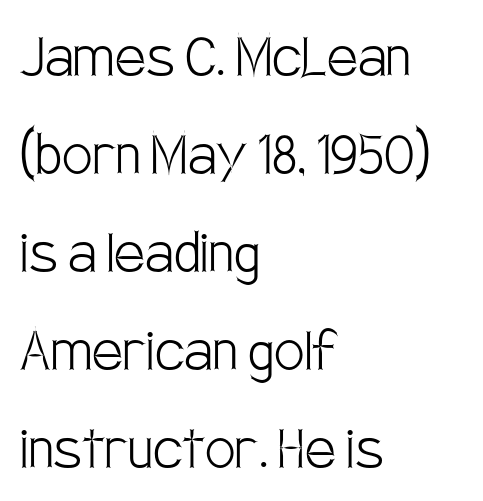
Unbolded letterforms with no extra heft. Each letter keeps its own natural width here, so spacing adapts to shape. When letters stand straight like this, we call the style roman or upright. Serifs: no, the terminals of the letterforms are clean.
